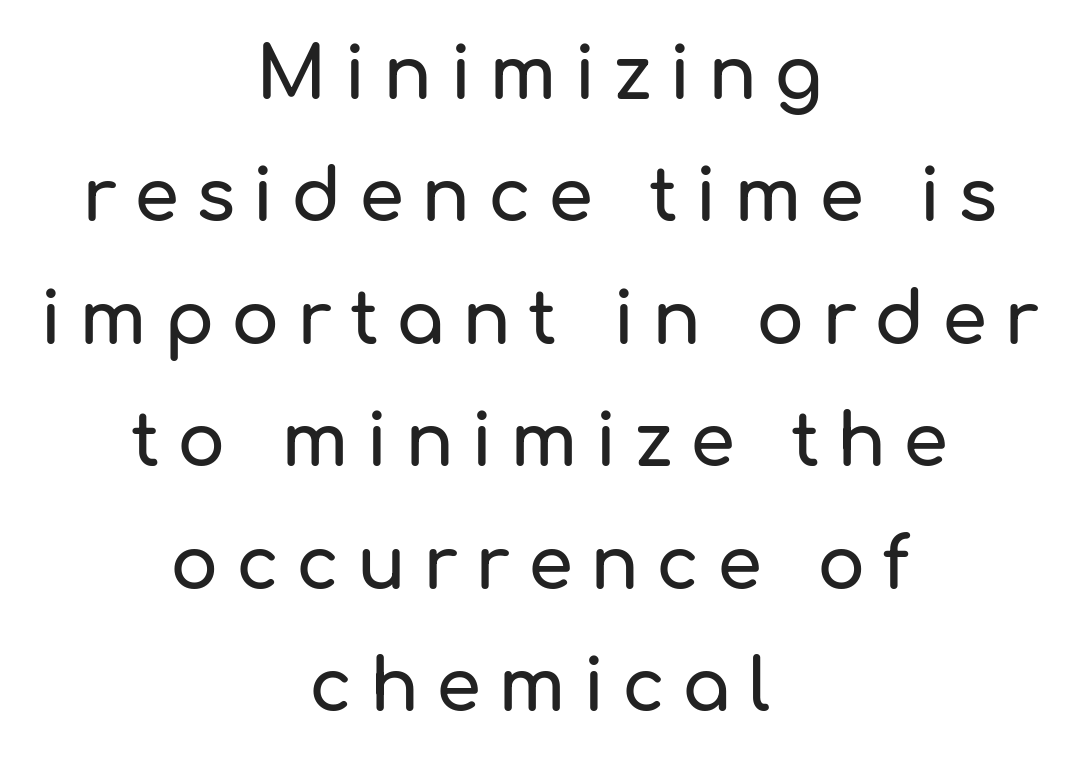
The image shows 72 px sans-serif type, upright; set centered, normal line spacing (1.7x), unusually wide letter spacing (+0.24 em), not underlined; low stroke contrast and a medium x-height.
